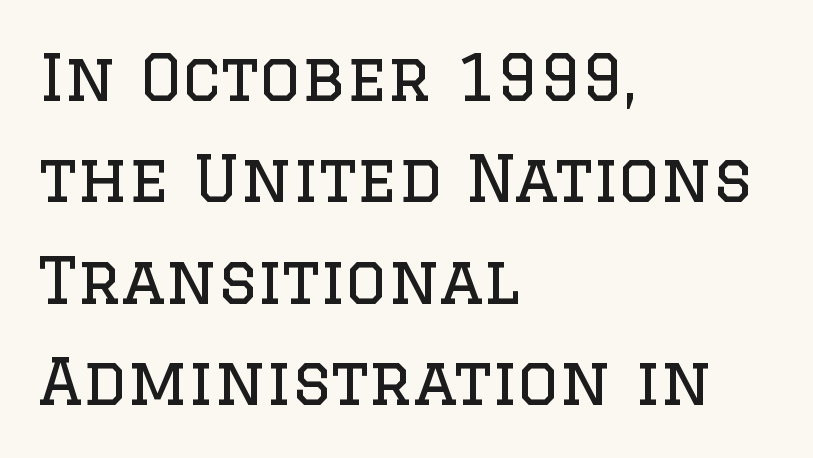
The paragraph has a hard left edge and a soft right edge. The face used here is rendered with its standard letterfit. Is there much room between lines? A standard amount, neither cramped nor airy. The passage shown is not underscored anywhere.
